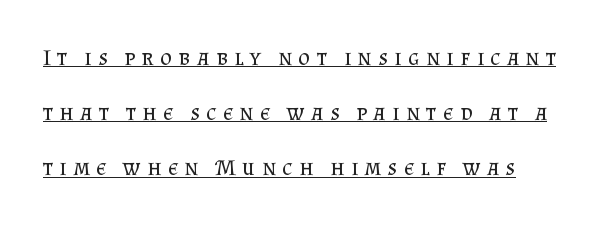
Q: Is the text bold? A: No.
Q: Is the text italic (slanted)? A: No, it is upright.
Q: Is the text underlined? A: Yes.
Q: Is the spacing between letters normal or unusually wide? A: Unusually wide.
Q: Is the spacing between lines tight, normal or loose? A: Loose.
